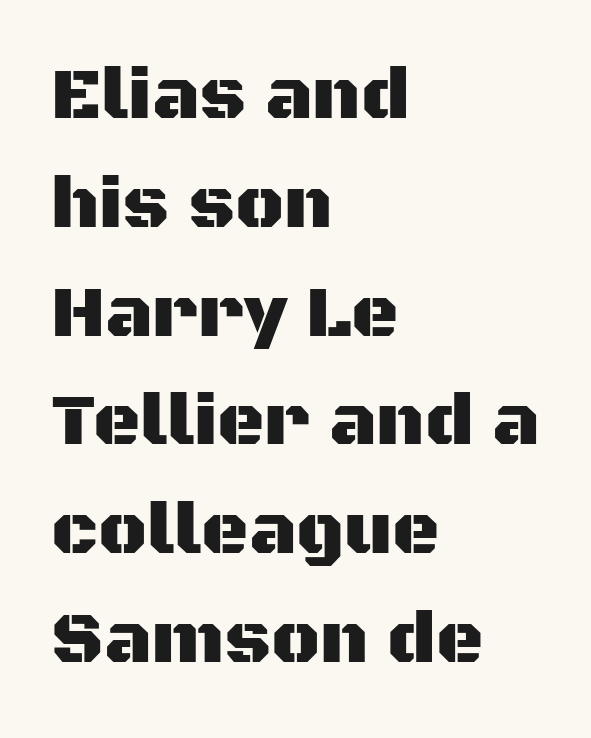
{"serif": "no", "italic": "no", "width": "normal", "stroke_contrast": "medium", "x_height": "large", "monospaced": "no", "underline": "no", "align": "left", "line_spacing": "normal", "line_spacing_ratio": 1.49, "letter_spacing": "normal", "letter_spacing_em": 0.0, "glyph_px": 73}
